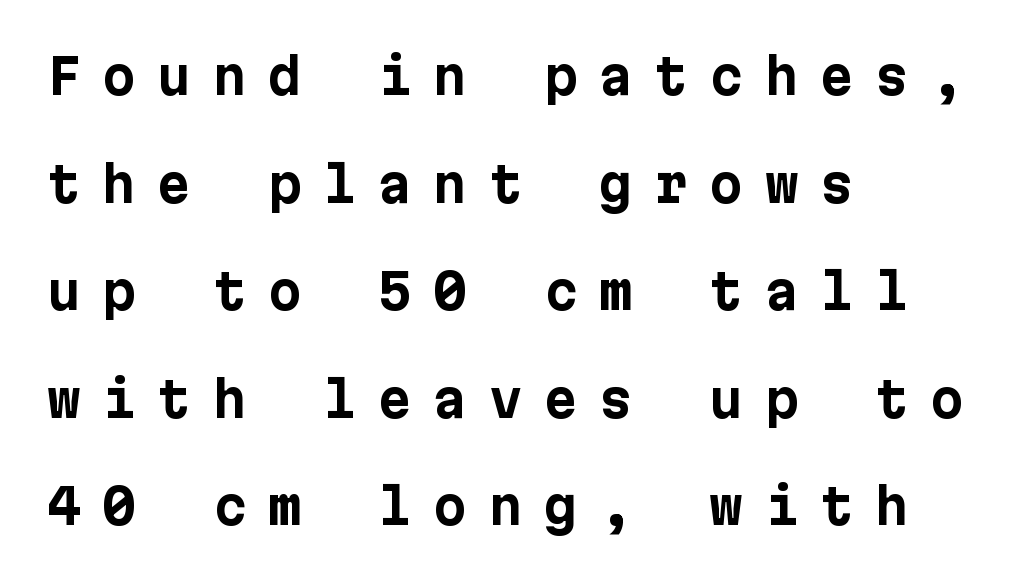
A bare baseline throughout the passage. Unlike italic type, these characters show no tilt at all. Line beginnings align vertically; line endings do not. Is this a sans? Yes — the strokes have no serifs. The strokes are fattened all the way to bold. The rendering uses a large line-height, opening up the rows.
